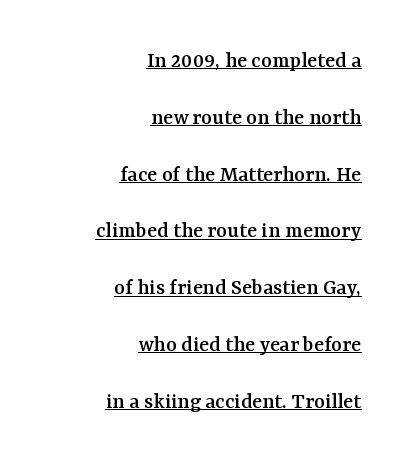
Q: Is the text italic (slanted)? A: No, it is upright.
Q: Is the text underlined? A: Yes.
Q: How is the paragraph aligned? A: Right-aligned.
Q: Is the spacing between letters normal or unusually wide? A: Normal.
Q: Is the spacing between lines tight, normal or loose? A: Loose.
